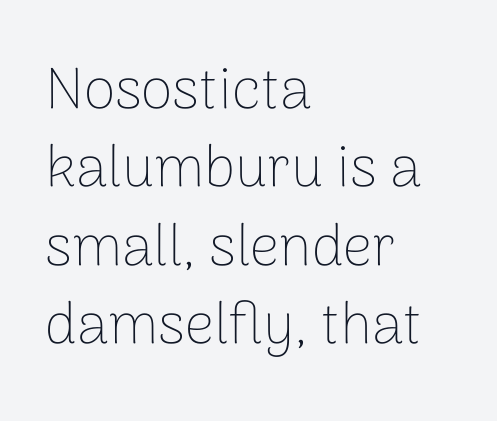
Horizontally, the lines are justified to the leading edge only. This sample uses plain, unmodified letter spacing. Only glyphs here, with clear space below each row. Here the designer chose a conventional face with non-uniform glyph widths.
